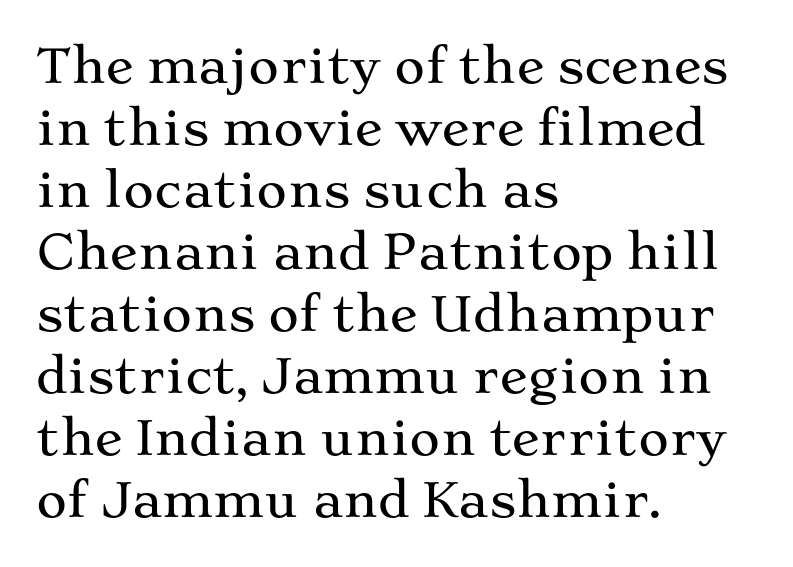
{"serif": "yes", "italic": "no", "width": "wide", "stroke_contrast": "medium", "x_height": "medium", "monospaced": "no", "underline": "no", "align": "left", "line_spacing": "normal", "line_spacing_ratio": 1.32, "letter_spacing": "normal", "letter_spacing_em": 0.0, "glyph_px": 47}
